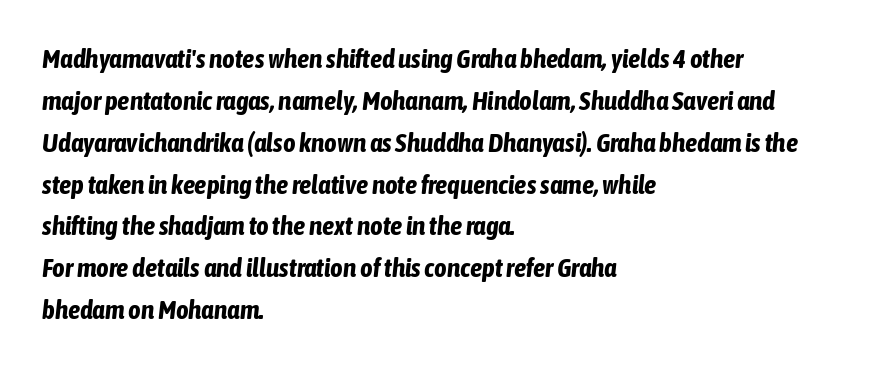
The passage is arranged the way most books set body copy — flush left. The text carries the slant typical of an italic or oblique font. Line spacing here is normal. Letter spacing: default. The glyphs have the mass of a bold cut. The gap between lines stays unmarked.
